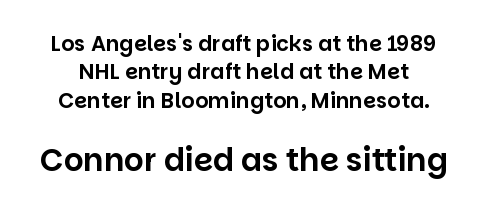
Think of a printed novel: that variable character pitch is what you see here. Size hierarchy here favors the trailing block over the leading one. You could call the tracking neutral — neither tight nor loose. The words here are not underlined.
